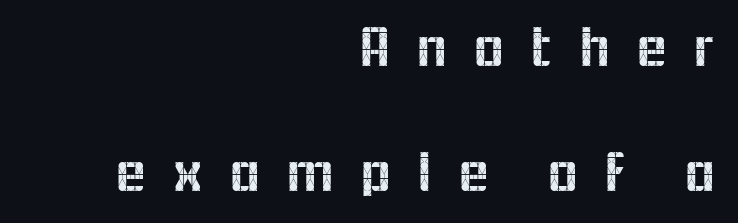
The image shows 59 px sans-serif type, upright; set right-aligned, loose line spacing (2.12x), unusually wide letter spacing (+0.4 em), not underlined; a medium x-height.
